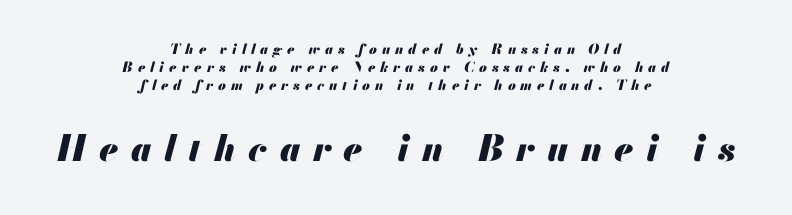
{"italic": "yes", "lean": "right", "slant_degrees": 13, "bold": "yes", "weight": "heavy", "width": "normal", "stroke_contrast": "medium", "x_height": "small", "monospaced": "no", "underline": "no", "align": "center", "line_spacing": "normal", "line_spacing_ratio": 1.27, "letter_spacing": "wide", "letter_spacing_em": 0.35, "larger_block": "second", "size_ratio": 2.57, "glyph_px": 36}
